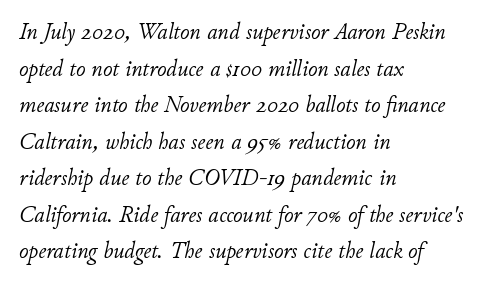
These lines sit exactly where default settings would place them. Standard letterfit; no display-style spreading of the glyphs. The typesetter chose a ragged-right arrangement here. The gap between lines stays unmarked. Vertical stems look standard width or narrower in stroke. Notice how the stems are inclined rather than vertical — that's the hallmark of italics.
